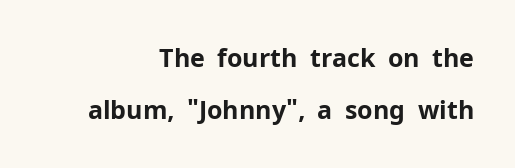
Every letter is thick-stroked: bold, no question. Observe the ordinary spacing: letters are neighbours, not strangers. This rendering features lettering with no underline. Alignment: flush right. Vertical spacing — loose. Quick note: not italic, upright.
